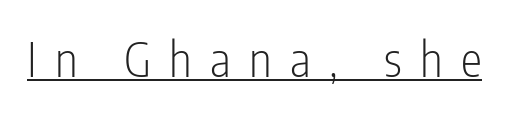
Tracking value appears strongly positive — letters spread wide. The text was rendered using a sans face with plain stroke endings. Quick note: not italic, upright. Underline: present. Note the varied advance widths — an 'i' is clearly narrower than an 'm'.
